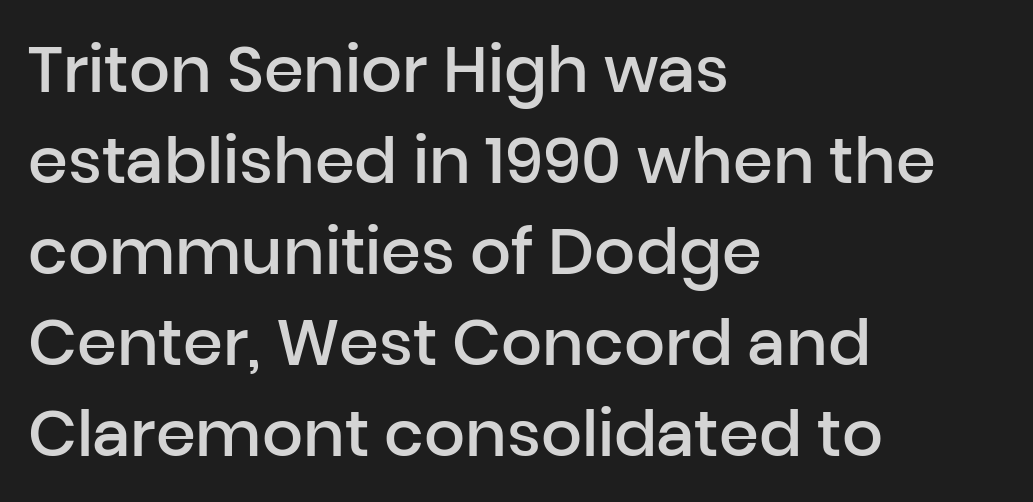
Successive baselines arrive at the customary interval. Compared with an ordinary text face, these strokes are moderately heavier — a semibold. The passage shown is typeset with a sans-serif family. Do the characters align in a grid? No, the font is proportional. If you drew a line through each stem, it would be perfectly vertical. Check the space under the baseline: it is left empty.
